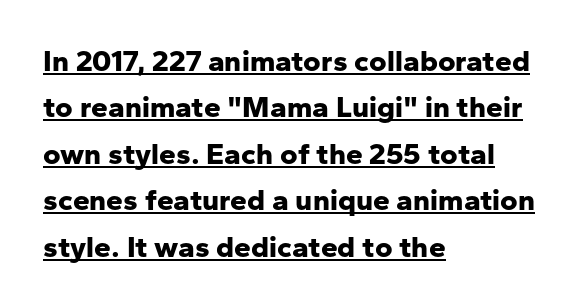
The image shows 30 px bold sans-serif type, upright; set left-aligned, normal line spacing (1.55x), normal letter spacing, underlined; low stroke contrast and a medium x-height.
